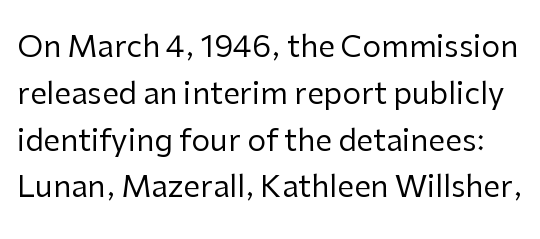
Q: Is the text bold? A: No.
Q: Is the text italic (slanted)? A: No, it is upright.
Q: Is the typeface a serif or a sans-serif typeface? A: Sans-serif.
Q: Is the text underlined? A: No.
Q: Is the spacing between letters normal or unusually wide? A: Normal.
Q: Is the spacing between lines tight, normal or loose? A: Normal.
Q: Width (condensed, normal, or wide)? A: Normal.
Q: Stroke contrast? A: Low.
Q: x-height? A: Medium.
Q: Monospaced? A: No.
